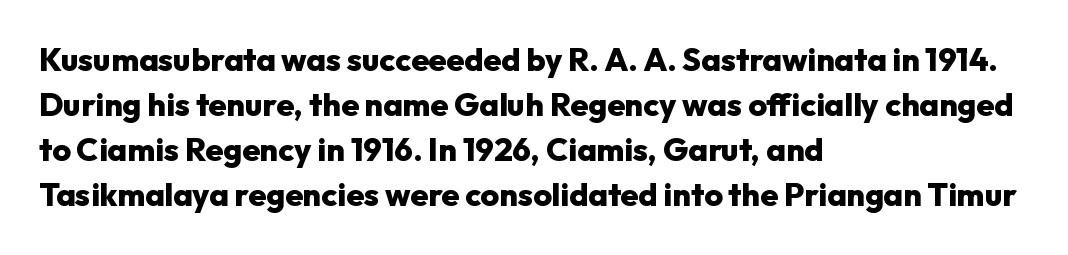
Q: Is the text bold? A: Yes.
Q: Is the text italic (slanted)? A: No, it is upright.
Q: Is the typeface a serif or a sans-serif typeface? A: Sans-serif.
Q: Is the text underlined? A: No.
Q: How is the paragraph aligned? A: Left-aligned.
Q: Is the spacing between letters normal or unusually wide? A: Normal.
Q: Is the spacing between lines tight, normal or loose? A: Normal.
Q: Width (condensed, normal, or wide)? A: Normal.
Q: Stroke contrast? A: Low.
Q: x-height? A: Medium.
Q: Monospaced? A: No.
